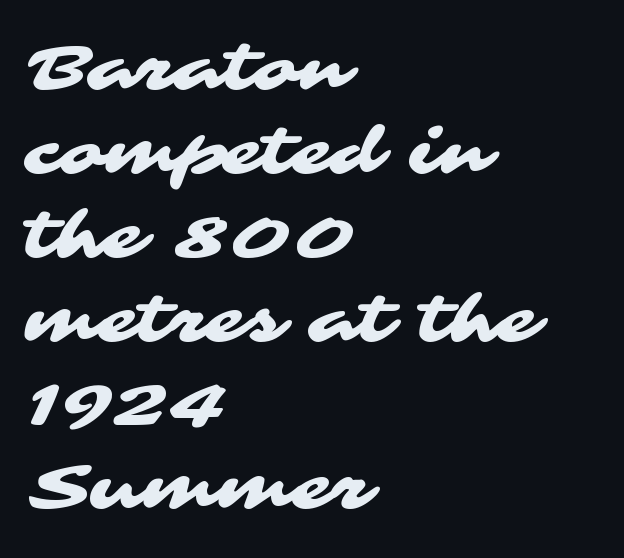
{"serif": "no", "width": "wide", "stroke_contrast": "medium", "x_height": "medium", "monospaced": "no", "underline": "no", "align": "left", "line_spacing": "normal", "line_spacing_ratio": 1.29, "letter_spacing": "normal", "letter_spacing_em": 0.0, "glyph_px": 65}
